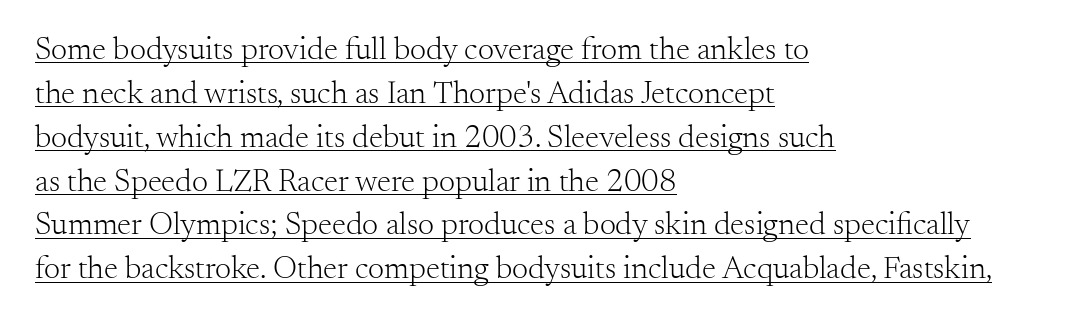
This rendering features underlined lettering. Characters remain perfectly vertical along every line. The paragraph has a hard left edge and a soft right edge. Regular leading. The line texture is even and compact thanks to regular tracking. Small tapered or slab feet sit at the stroke ends, so this counts as serif.
